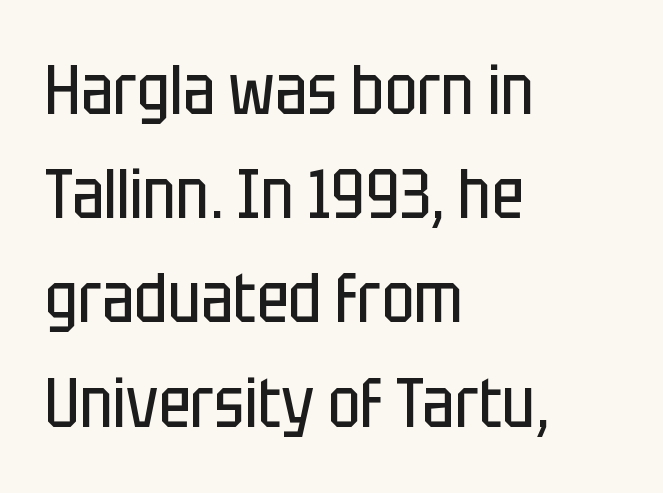
The image shows 69 px regular-weight, condensed sans-serif type, upright; set left-aligned, normal line spacing (1.51x), normal letter spacing, not underlined; low stroke contrast and a large x-height.
